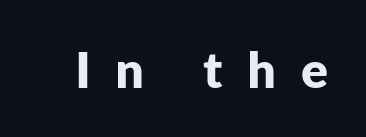
Q: Is the text bold? A: Yes.
Q: Is the text italic (slanted)? A: No, it is upright.
Q: Is the typeface a serif or a sans-serif typeface? A: Sans-serif.
Q: Is the text underlined? A: No.
Q: Is the spacing between letters normal or unusually wide? A: Unusually wide.
Q: Width (condensed, normal, or wide)? A: Normal.
Q: Stroke contrast? A: Low.
Q: x-height? A: Medium.
Q: Monospaced? A: No.
